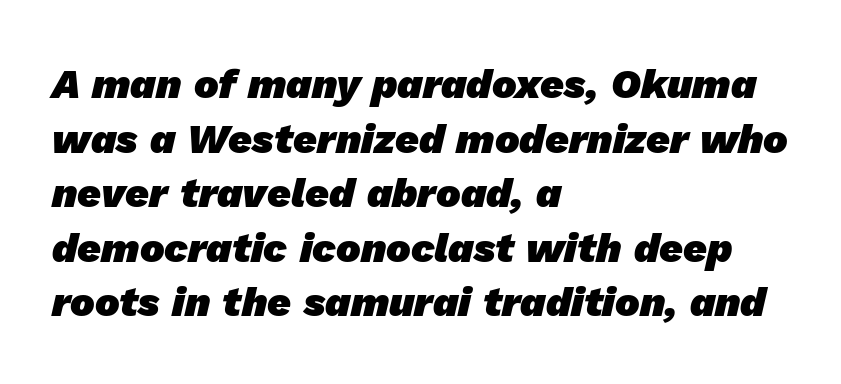
The image shows 41 px heavy sans-serif type; set left-aligned, normal line spacing (1.33x), normal letter spacing, not underlined; low stroke contrast and a medium x-height.
